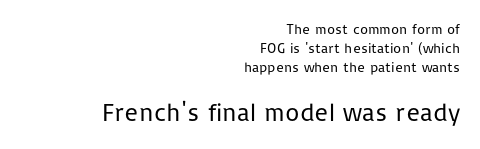
{"italic": "no", "bold": "no", "underline": "no", "align": "right", "line_spacing": "normal", "line_spacing_ratio": 1.34, "letter_spacing": "normal", "letter_spacing_em": 0.0, "larger_block": "second", "size_ratio": 1.79, "glyph_px": 25}
